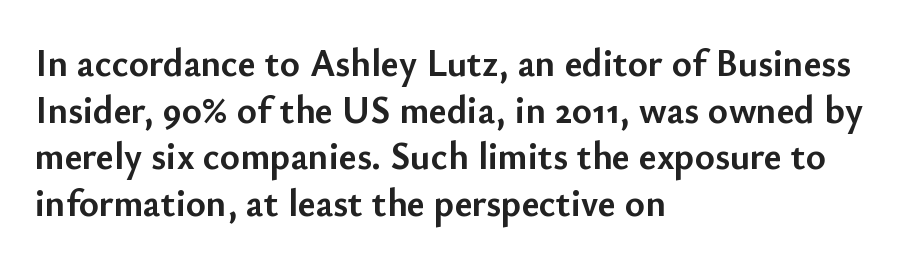
Is this a sans? Yes — the strokes have no serifs. Every character sits straight up, as roman type does. The lines in this sample share a left origin and differ only in where they stop. Check under the words: just untouched page.
